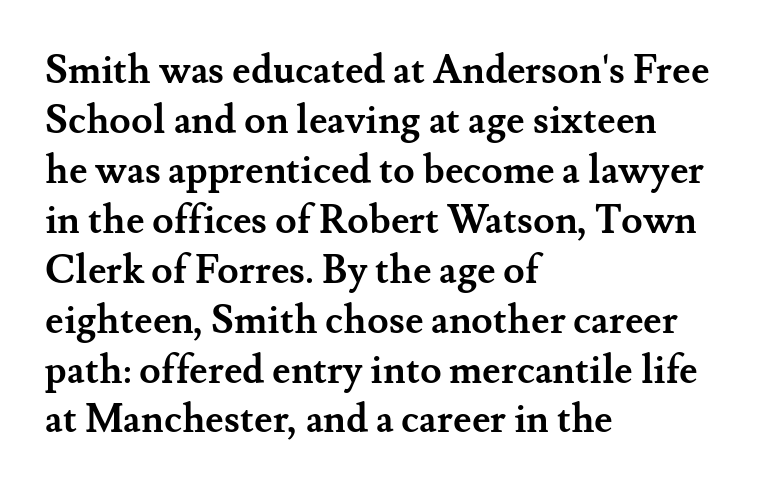
The gap between lines stays unmarked. On the weight axis this lands at bold, roughly 700. The letters carry serifs — small finishing strokes at the ends of their stems. These lines sit exactly where default settings would place them. Where is the straight margin? On the left.
